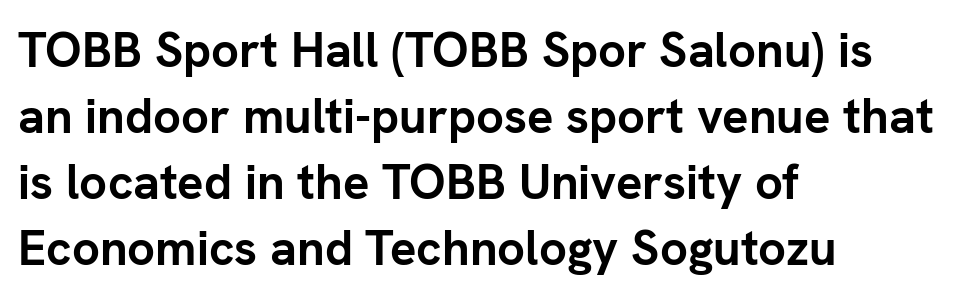
{"serif": "no", "italic": "no", "bold": "yes", "weight": "semibold", "width": "normal", "stroke_contrast": "low", "x_height": "medium", "monospaced": "no", "underline": "no", "align": "left", "line_spacing": "normal", "line_spacing_ratio": 1.35, "letter_spacing": "normal", "letter_spacing_em": 0.0, "glyph_px": 49}
